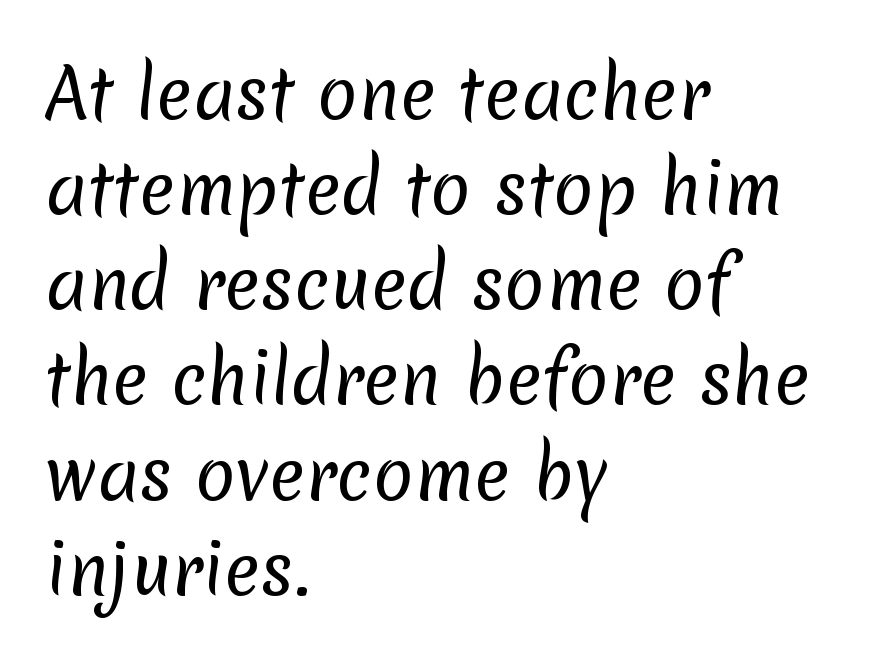
Lines of text with bare space underneath. A typesetter would call this leading conventional body-copy spacing. A classic flush-left, rag-right setting is used for this passage. No extra ink here — the face is not bold. The rendering shows plain stroke endings on the letterforms — a sans-serif design. The letters advance in unequal steps, a hallmark of proportional type.
